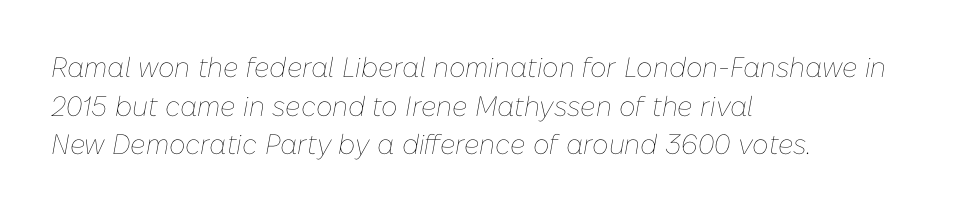
It's the slanting kind of type. The type is set solid horizontally, with unmodified tracking. Does the copy run flush right? No — it runs flush left. The lines sit at an ordinary, default distance from one another. Looks like regular typesetting: each glyph gets only the width it needs.
